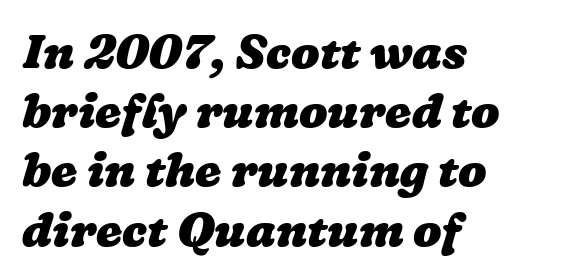
The image shows 47 px heavy, wide type; set left-aligned, normal line spacing (1.26x), normal letter spacing, not underlined; low stroke contrast and a medium x-height.
